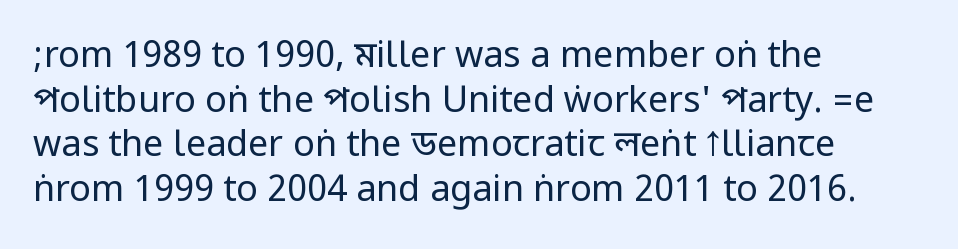
{"serif": "no", "italic": "no", "bold": "no", "weight": "regular", "width": "condensed", "stroke_contrast": "low", "underline": "no", "align": "left", "line_spacing_ratio": 1.24, "letter_spacing": "normal", "letter_spacing_em": 0.0, "glyph_px": 36}
